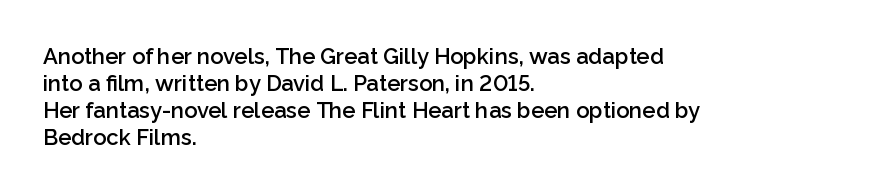
The image shows 22 px text type, upright; set left-aligned, line spacing 1.23x, normal letter spacing, not underlined.
